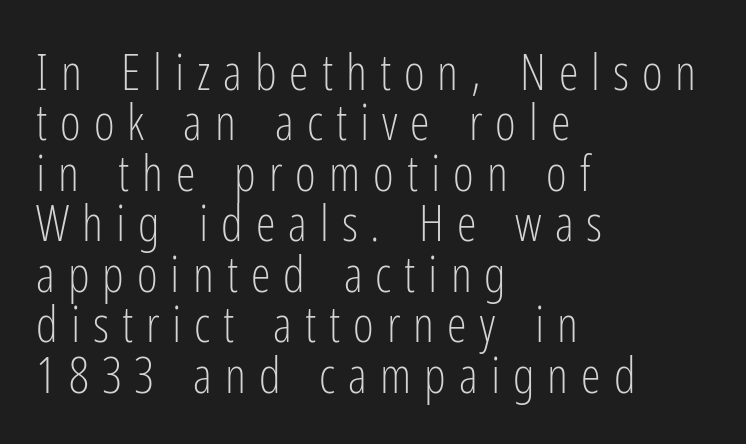
Type without underlining. This is the regular roman posture of the typeface. Glyph-to-glyph distance is far greater than everyday printed text. The face looks like a standard text weight, possibly lighter. This sample has the flowing, uneven cadence of proportional lettering.
